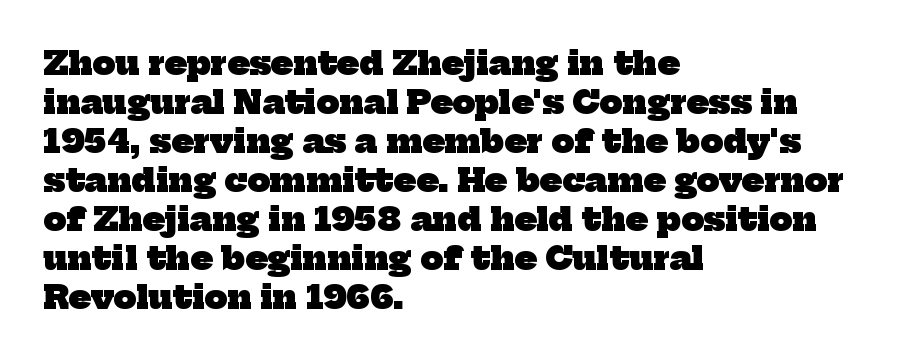
{"serif": "yes", "bold": "yes", "weight": "heavy", "width": "normal", "stroke_contrast": "low", "x_height": "medium", "monospaced": "no", "underline": "no", "align": "left", "line_spacing_ratio": 1.22, "letter_spacing": "normal", "letter_spacing_em": 0.0, "glyph_px": 32}
